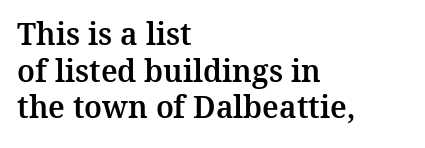
Leftover space on each line is placed entirely after the last word. These lines are rendered in a variable-pitch font. Quick note: not italic, upright. Anything drawn beneath the words? Only blank space. You can tell from the footed stems that serif type was used. Default kerning and tracking; the words read as compact shapes.
